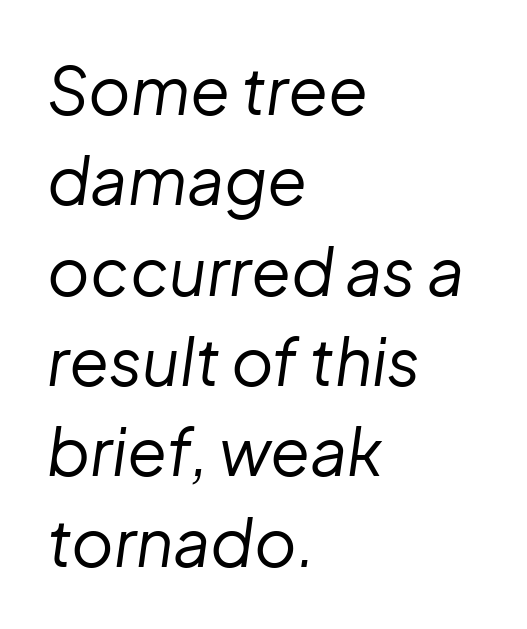
All the whitespace from short lines collects on the right. Rule under the text: the space is simply empty. Weight: regular or lighter. An italicized treatment has been applied to the whole sample. The rows are spaced the way most documents space them. You could not count columns in this text — the font is proportionally spaced.
